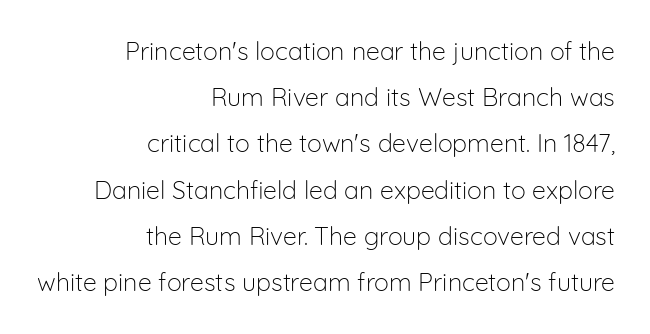
Q: Is the text bold? A: No.
Q: Is the text italic (slanted)? A: No, it is upright.
Q: Is the text underlined? A: No.
Q: How is the paragraph aligned? A: Right-aligned.
Q: Is the spacing between letters normal or unusually wide? A: Normal.
